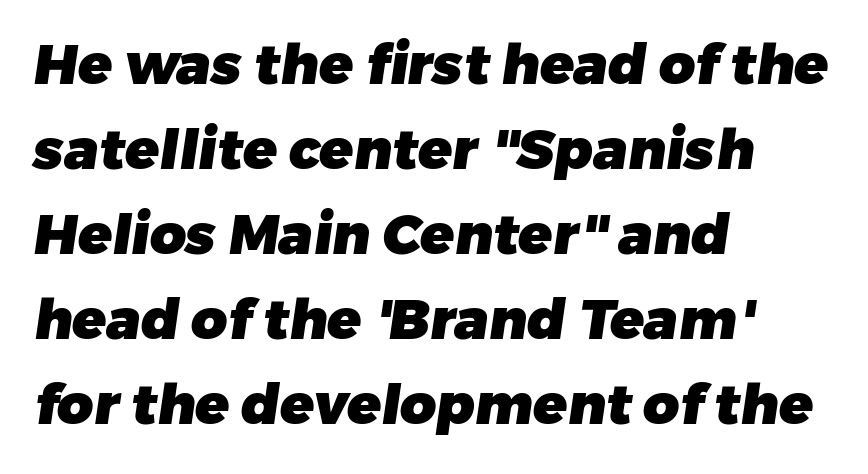
The image shows 56 px heavy sans-serif type; set left-aligned, normal line spacing (1.52x), normal letter spacing, not underlined; low stroke contrast and a medium x-height.
